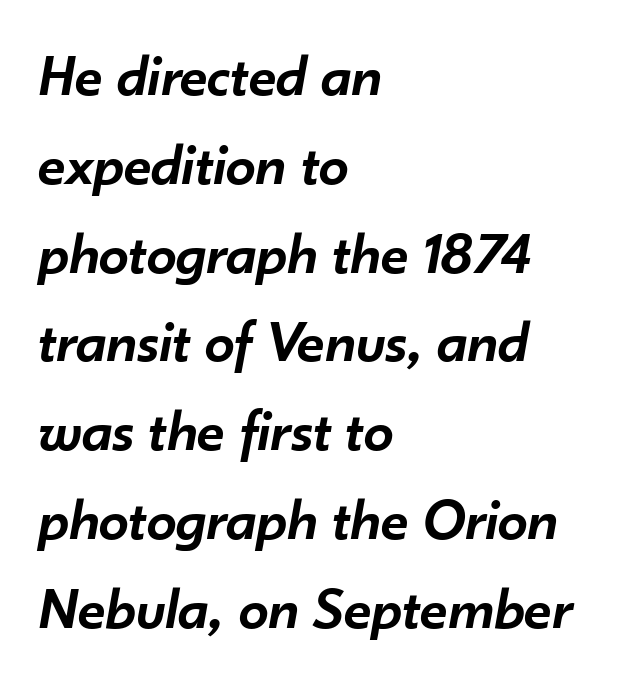
The image shows 60 px semibold type, italic (leaning right); set left-aligned, normal line spacing (1.48x), normal letter spacing, not underlined; low stroke contrast and a small x-height.
